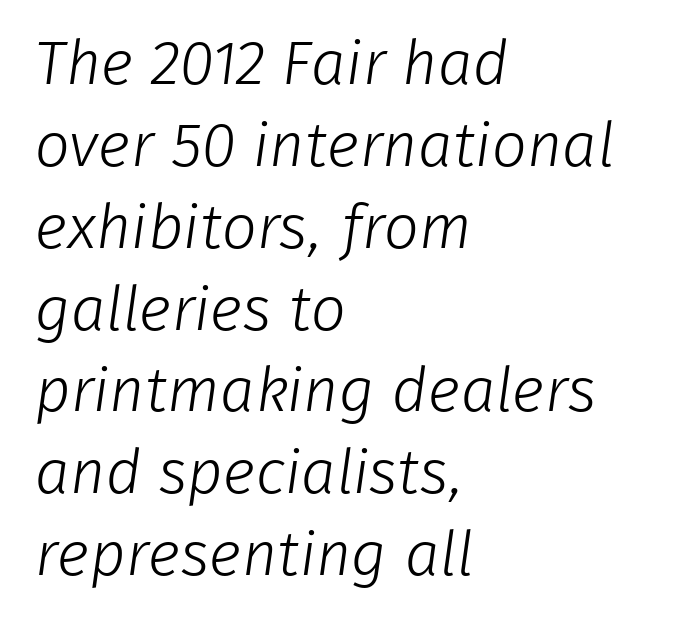
The type family on display is of the sans-serif kind. Just letters on the line, the space beneath them empty. Stroke mass is kept to a normal reading level or below. Compared with a centered layout, this one pins lines to the left instead. Reading down the column, the eye jumps a familiar distance to each next line. Looks like regular typesetting: each glyph gets only the width it needs.
